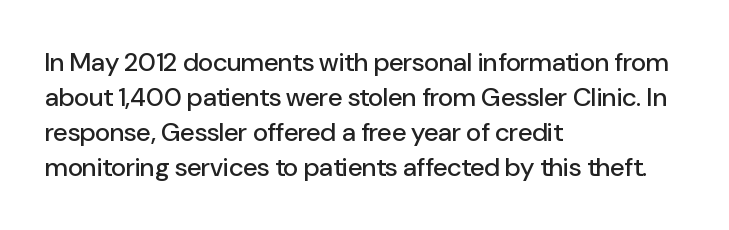
The letters stand straight up with perfectly vertical stems. Anything drawn beneath the words? Only blank space. Vertical spacing — default. Short note: letters normally spaced. Leftover space on each line is placed entirely after the last word.
